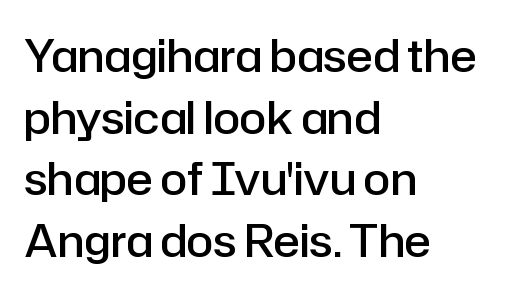
The image shows 44 px semibold sans-serif type, upright; set left-aligned, normal line spacing (1.4x), normal letter spacing, not underlined; low stroke contrast and a medium x-height.
